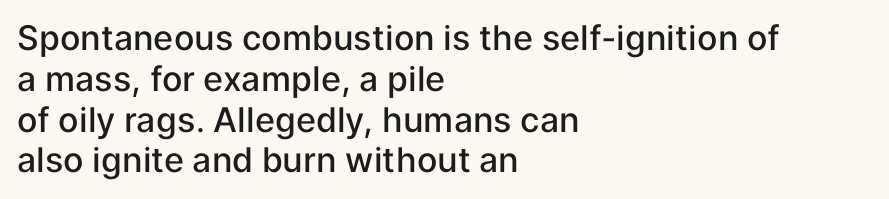
Q: Is the text bold? A: Semi-bold.
Q: Is the text italic (slanted)? A: No, it is upright.
Q: Is the typeface a serif or a sans-serif typeface? A: Sans-serif.
Q: Is the text underlined? A: No.
Q: How is the paragraph aligned? A: Left-aligned.
Q: Is the spacing between letters normal or unusually wide? A: Normal.
Q: Width (condensed, normal, or wide)? A: Normal.
Q: Stroke contrast? A: Low.
Q: x-height? A: Medium.
Q: Monospaced? A: No.
